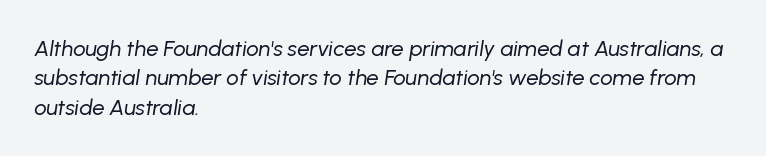
The image shows 22 px text type, italic (leaning right); set left-aligned, normal line spacing (1.34x), normal letter spacing, not underlined.
